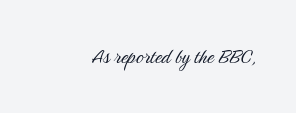
Only glyphs here, with clear space below each row. Between one letter and the next there's only the usual sliver of space. Is this a heavy cut? Hardly; it is regular or lighter.
